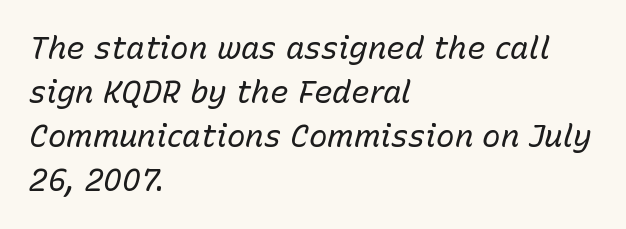
Does the copy run flush right? No — it runs flush left. The block of text has a typical density, with ordinary space between rows. The typeface has the unassuming heft of standard copy or less. A typesetter would call this proportional, since set widths differ per character. Glyph-to-glyph distance matches everyday printed text.
